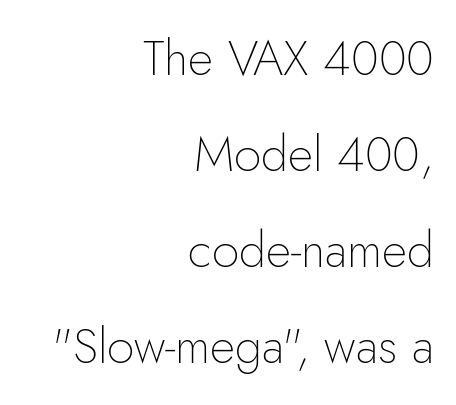
The image shows 49 px thin sans-serif type, upright; set right-aligned, loose line spacing (1.96x), normal letter spacing, not underlined; low stroke contrast and a small x-height.
